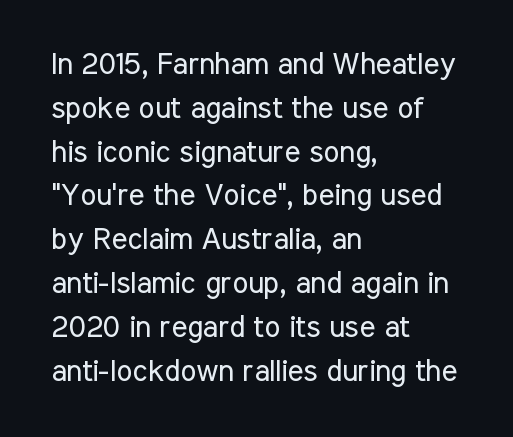
The image shows 30 px regular-weight, condensed sans-serif type, upright; set left-aligned, normal line spacing (1.46x), normal letter spacing, not underlined; low stroke contrast and a medium x-height.
